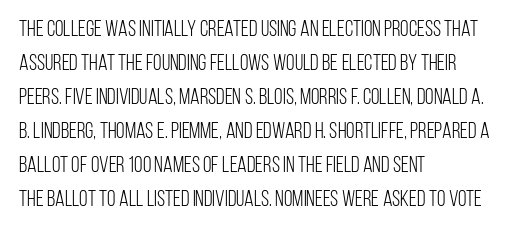
{"italic": "no", "bold": "no", "underline": "no", "align": "left", "line_spacing": "normal", "line_spacing_ratio": 1.55, "letter_spacing": "normal", "letter_spacing_em": 0.0, "glyph_px": 22}
